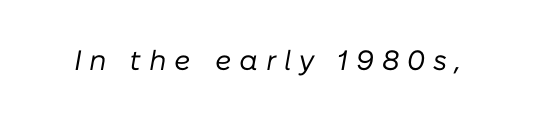
Q: Is the text bold? A: No.
Q: Is the text italic (slanted)? A: Yes, it leans right by about 10 degrees.
Q: Is the text underlined? A: No.
Q: Is the spacing between letters normal or unusually wide? A: Unusually wide.
Q: Width (condensed, normal, or wide)? A: Normal.
Q: Stroke contrast? A: Low.
Q: x-height? A: Medium.
Q: Monospaced? A: No.
